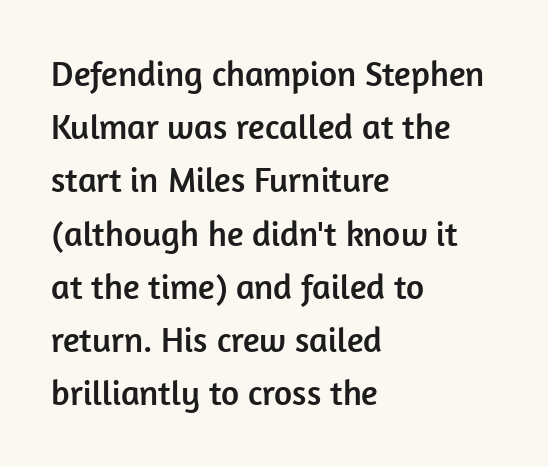
The image shows 35 px sans-serif type, upright; set left-aligned, normal line spacing (1.52x), normal letter spacing, not underlined; low stroke contrast and a medium x-height.
